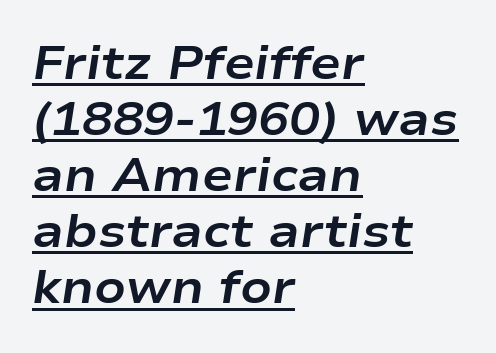
Emphasis by weight is at full strength: bold. The face used here is rendered with its standard letterfit. Notice how the passage keeps a crisp vertical edge on the left only. Posture: slanted. Each letter keeps its own natural width here, so spacing adapts to shape. The passage shown is underscored from start to finish.
